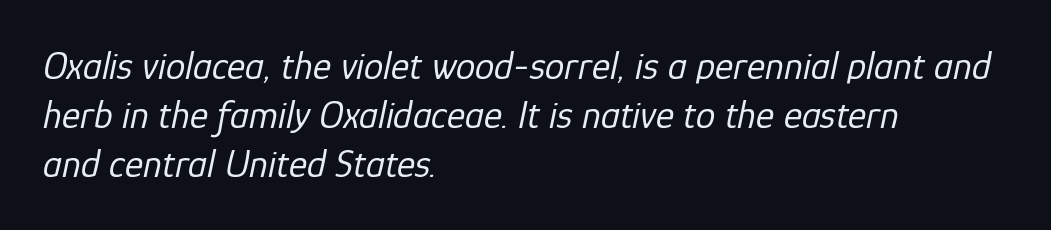
Q: Is the text bold? A: No.
Q: Is the text italic (slanted)? A: Yes, it leans right by about 12 degrees.
Q: Is the text underlined? A: No.
Q: How is the paragraph aligned? A: Left-aligned.
Q: Is the spacing between letters normal or unusually wide? A: Normal.
Q: Is the spacing between lines tight, normal or loose? A: Normal.
Q: Width (condensed, normal, or wide)? A: Normal.
Q: Stroke contrast? A: Low.
Q: x-height? A: Medium.
Q: Monospaced? A: No.
